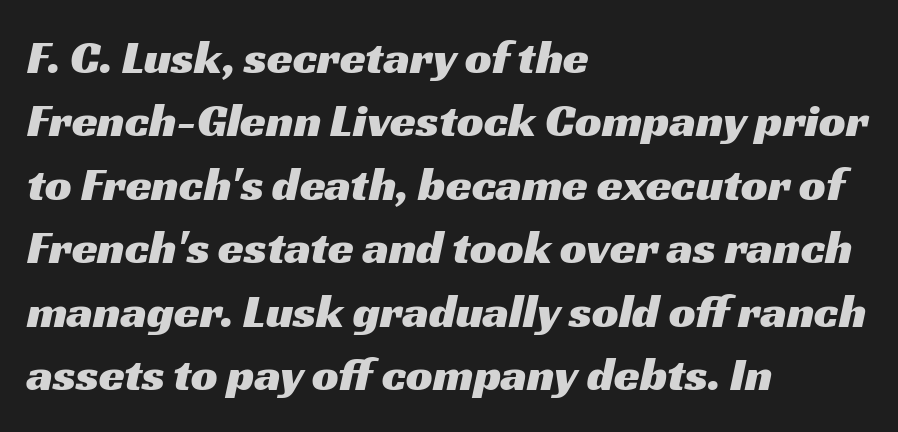
A classic flush-left, rag-right setting is used for this passage. The words here are not underlined. The lines sit at an ordinary, default distance from one another. No extra tracking has been applied to these lines. The type family on display is of the sans-serif kind. This sample has the flowing, uneven cadence of proportional lettering.
